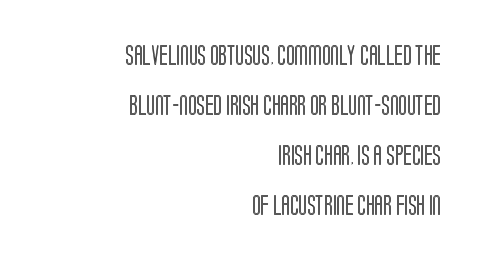
Q: Is the text italic (slanted)? A: No, it is upright.
Q: Is the text underlined? A: No.
Q: How is the paragraph aligned? A: Right-aligned.
Q: Is the spacing between letters normal or unusually wide? A: Normal.
Q: Is the spacing between lines tight, normal or loose? A: Loose.
